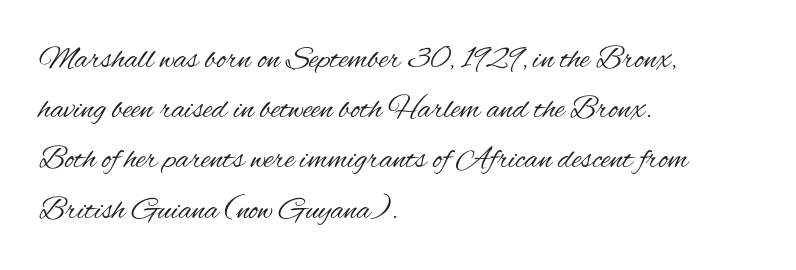
The image shows 32 px regular-weight, condensed sans-serif type; set left-aligned, normal line spacing (1.57x), normal letter spacing, not underlined; medium stroke contrast and a small x-height.
